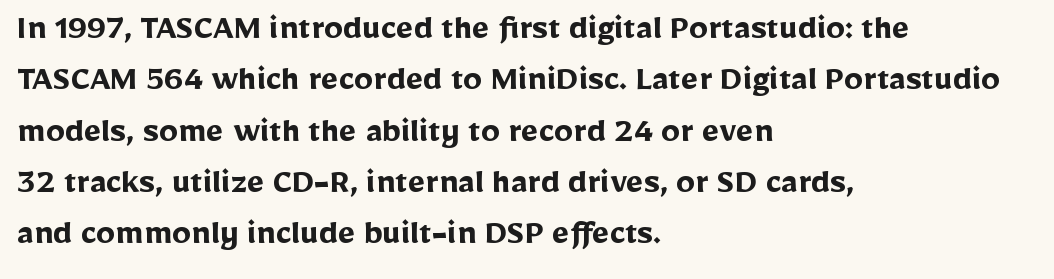
{"serif": "no", "italic": "no", "bold": "yes", "weight": "semibold", "width": "normal", "stroke_contrast": "low", "x_height": "medium", "monospaced": "no", "underline": "no", "align": "left", "line_spacing": "normal", "line_spacing_ratio": 1.35, "letter_spacing": "normal", "letter_spacing_em": 0.0, "glyph_px": 38}
